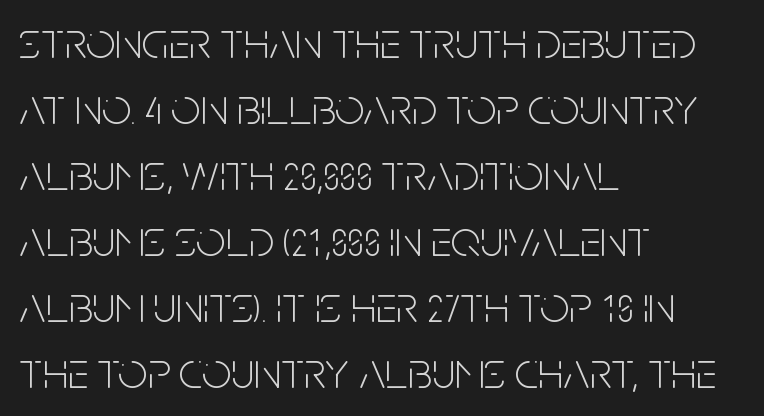
The type sits square on the baseline with zero lean. Here the designer chose a conventional face with non-uniform glyph widths. Does the type have serifs? No, each stem ends abruptly. Reading down the block, your eye returns to a fixed left position each line. The area under the type is left untouched. A light-to-regular cut is what we see here.
